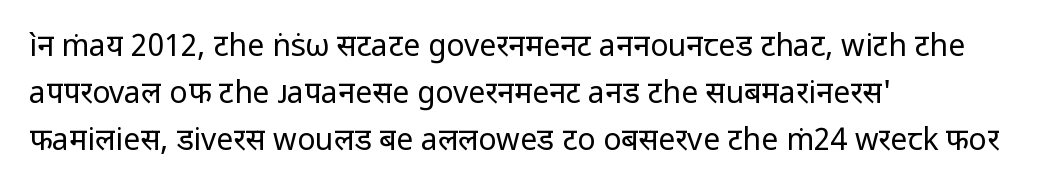
Q: Is the text bold? A: No.
Q: Is the text italic (slanted)? A: No, it is upright.
Q: Is the typeface a serif or a sans-serif typeface? A: Sans-serif.
Q: Is the text underlined? A: No.
Q: How is the paragraph aligned? A: Left-aligned.
Q: Is the spacing between letters normal or unusually wide? A: Normal.
Q: Is the spacing between lines tight, normal or loose? A: Normal.
Q: Width (condensed, normal, or wide)? A: Normal.
Q: Stroke contrast? A: Low.
Q: x-height? A: Medium.
Q: Monospaced? A: No.
